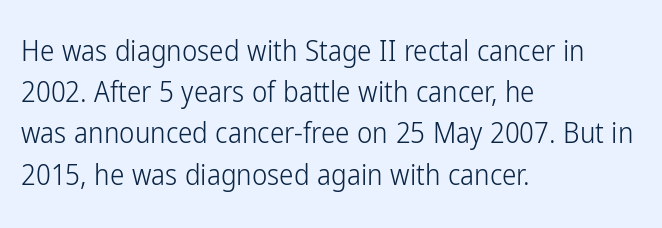
The image shows 29 px light, condensed sans-serif type, upright; set left-aligned, normal line spacing (1.42x), normal letter spacing, not underlined; low stroke contrast and a medium x-height.
